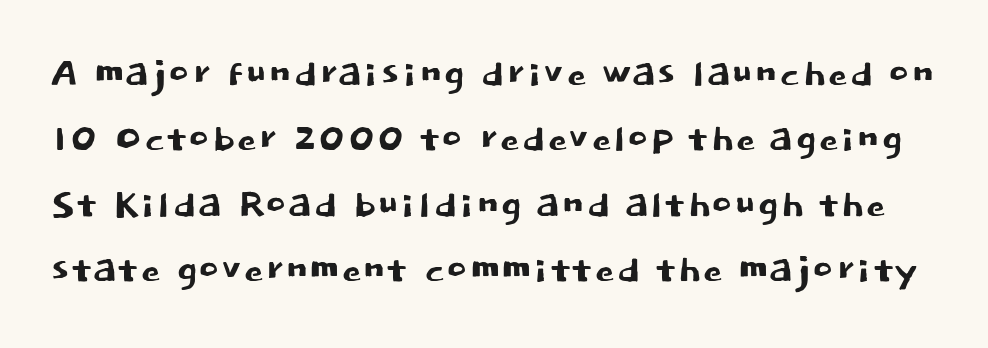
The image shows 50 px sans-serif type, upright; set normal line spacing (1.31x), normal letter spacing, not underlined; low stroke contrast and a large x-height.
